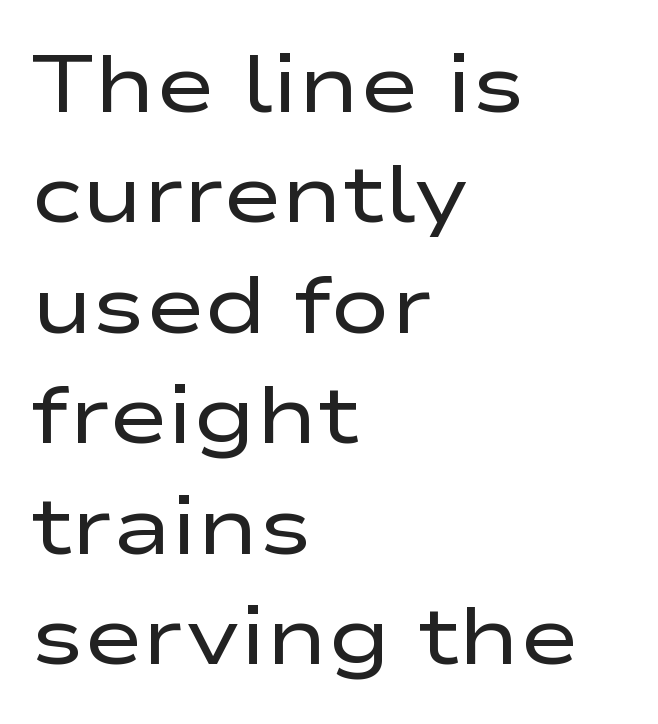
Q: Is the text bold? A: No.
Q: Is the text italic (slanted)? A: No, it is upright.
Q: Is the typeface a serif or a sans-serif typeface? A: Sans-serif.
Q: Is the text underlined? A: No.
Q: How is the paragraph aligned? A: Left-aligned.
Q: Is the spacing between letters normal or unusually wide? A: Normal.
Q: Is the spacing between lines tight, normal or loose? A: Normal.
Q: Width (condensed, normal, or wide)? A: Wide.
Q: Stroke contrast? A: Low.
Q: x-height? A: Medium.
Q: Monospaced? A: No.
